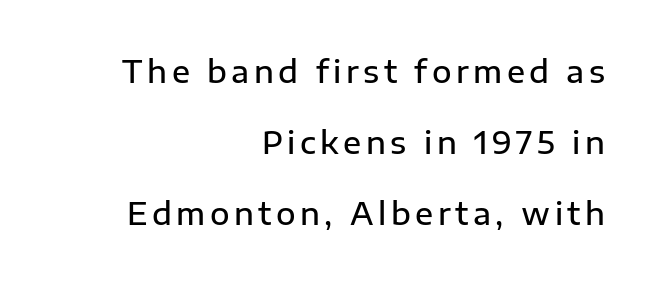
{"serif": "no", "italic": "no", "bold": "semi", "weight": "semibold", "width": "normal", "stroke_contrast": "low", "x_height": "medium", "monospaced": "no", "underline": "no", "align": "right", "line_spacing": "loose", "line_spacing_ratio": 2.37, "glyph_px": 30}
